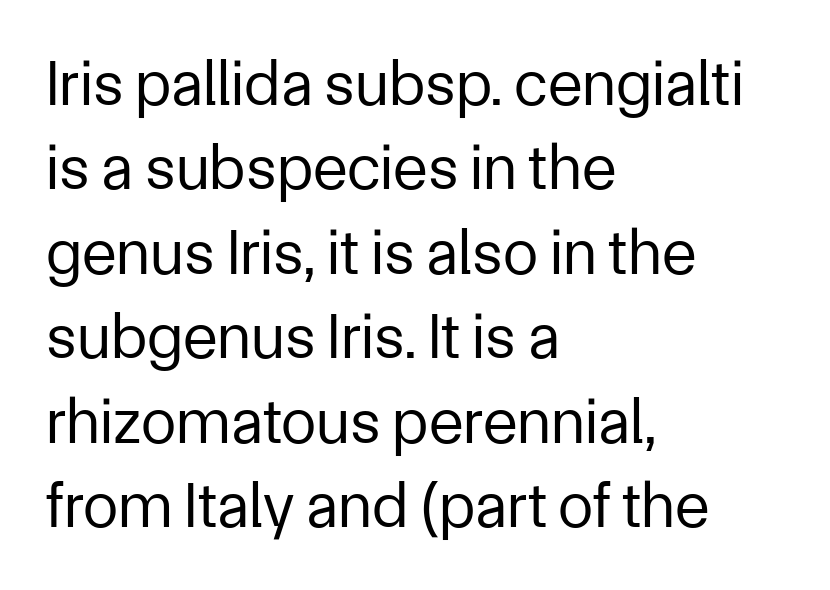
It's the straight-up-and-down kind of type. Summary of vertical rhythm: regular, with standard interline spacing. The lines in this sample share a left origin and differ only in where they stop. Letter spacing: default. Note the varied advance widths — an 'i' is clearly narrower than an 'm'. Unmarked baselines from the first word to the last.
